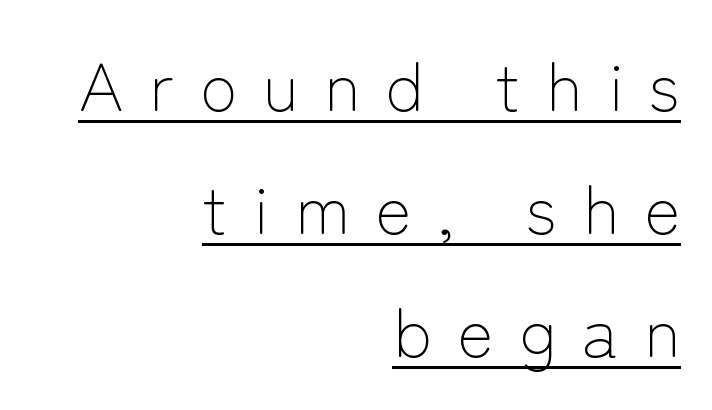
The image shows 68 px light sans-serif type, upright; set right-aligned, line spacing 1.81x, unusually wide letter spacing (+0.38 em), underlined; low stroke contrast and a medium x-height.
